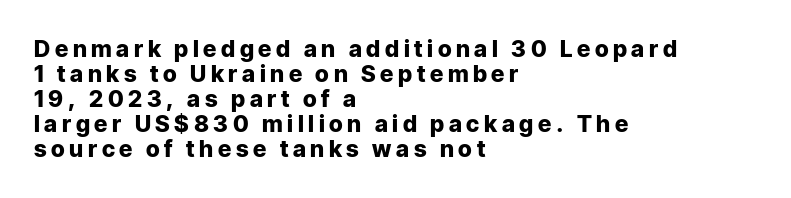
The image shows 23 px bold type, upright; set left-aligned, tight line spacing (1.09x), unusually wide letter spacing (+0.2 em), not underlined.
